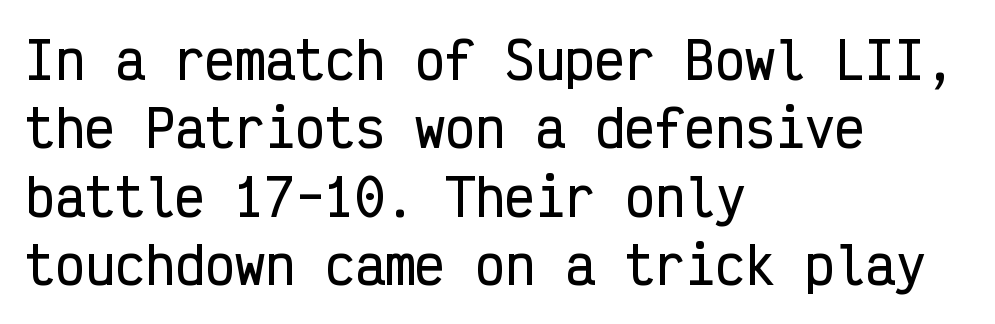
The image shows 50 px condensed sans-serif type, upright, monospaced; set left-aligned, normal line spacing (1.37x), normal letter spacing, not underlined; low stroke contrast and a medium x-height.
